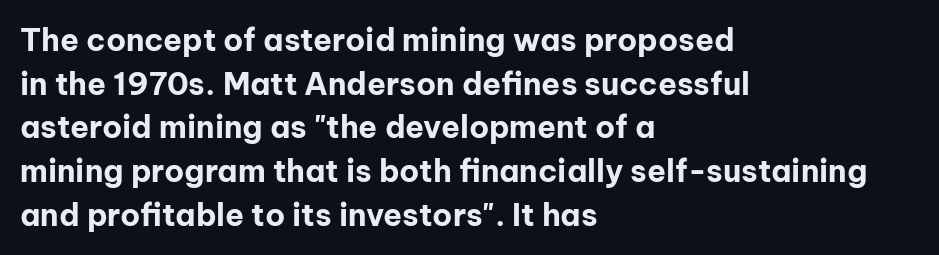
The image shows 31 px bold sans-serif type, upright; set left-aligned, normal line spacing (1.41x), normal letter spacing, not underlined; low stroke contrast and a medium x-height.
